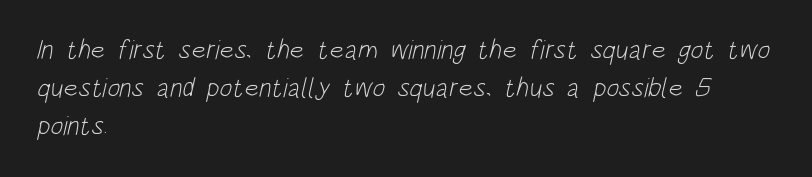
Ink coverage per letter is moderate at most. Descender tails drop into unmarked territory. The line-height multiplier appears to be the usual default. Is the block centered? No — it sits flush against the left margin.
